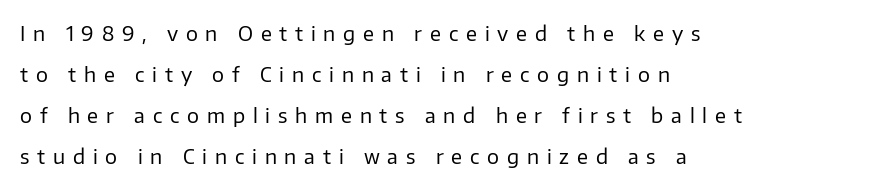
Q: Is the text bold? A: No.
Q: Is the text italic (slanted)? A: No, it is upright.
Q: Is the text underlined? A: No.
Q: How is the paragraph aligned? A: Left-aligned.
Q: Is the spacing between letters normal or unusually wide? A: Unusually wide.
Q: Is the spacing between lines tight, normal or loose? A: Loose.
